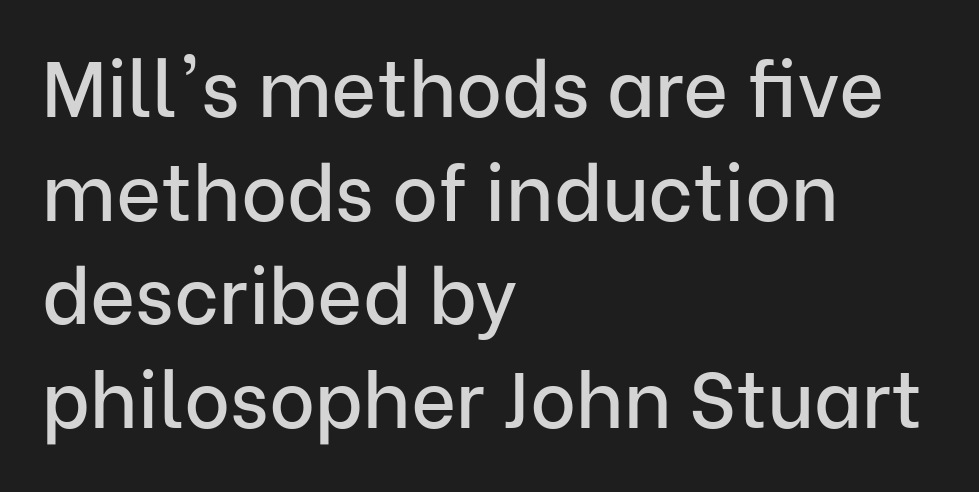
Q: Is the text italic (slanted)? A: No, it is upright.
Q: Is the typeface a serif or a sans-serif typeface? A: Sans-serif.
Q: Is the text underlined? A: No.
Q: How is the paragraph aligned? A: Left-aligned.
Q: Is the spacing between letters normal or unusually wide? A: Normal.
Q: Is the spacing between lines tight, normal or loose? A: Normal.
Q: Width (condensed, normal, or wide)? A: Normal.
Q: Stroke contrast? A: Low.
Q: x-height? A: Medium.
Q: Monospaced? A: No.
